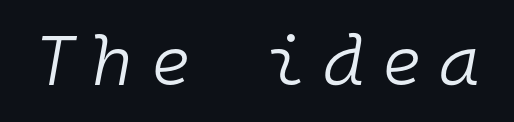
The image shows 70 px light type, italic (leaning right), monospaced; set unusually wide letter spacing (+0.24 em), not underlined; low stroke contrast and a medium x-height.
